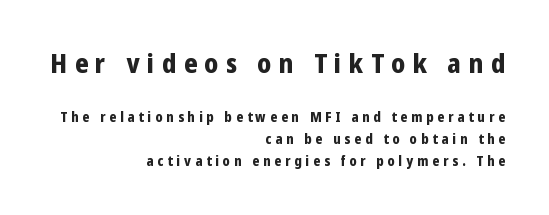
The space between consecutive lines is moderate. Horizontal alignment here is rightward, an uncommon choice for prose. Type without underlining. This is roman type, the default non-slanted kind. The first block has been scaled up relative to the second. I'd describe the lettering as bold — thick and assertive.
